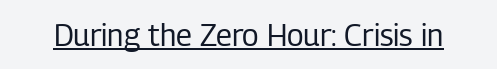
The image shows 30 px regular-weight, condensed sans-serif type, upright; set normal letter spacing, underlined; low stroke contrast and a medium x-height.
